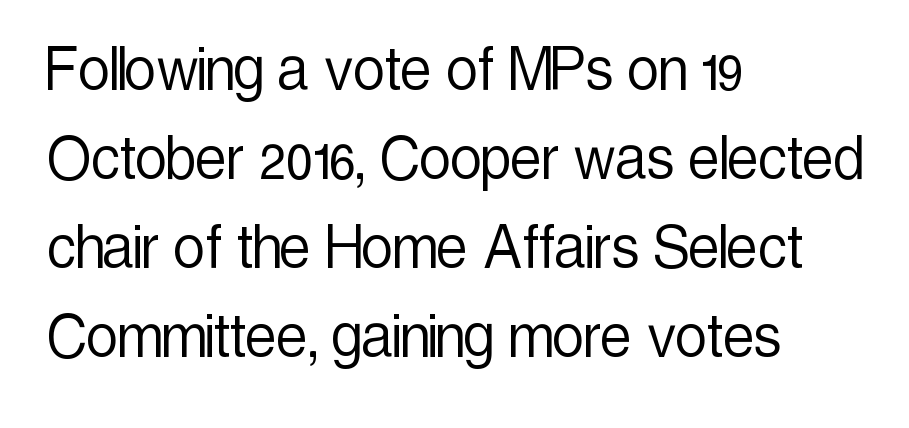
The image shows 70 px light, condensed sans-serif type, upright; set left-aligned, normal line spacing (1.27x), normal letter spacing, not underlined; a medium x-height.
